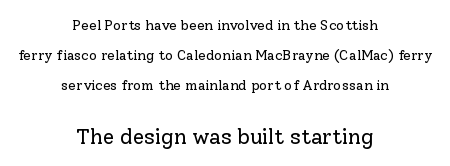
The image shows 21 px text type, upright; set centered, loose line spacing (2.16x), normal letter spacing, not underlined; the second (bottom) block is 1.5x larger.
